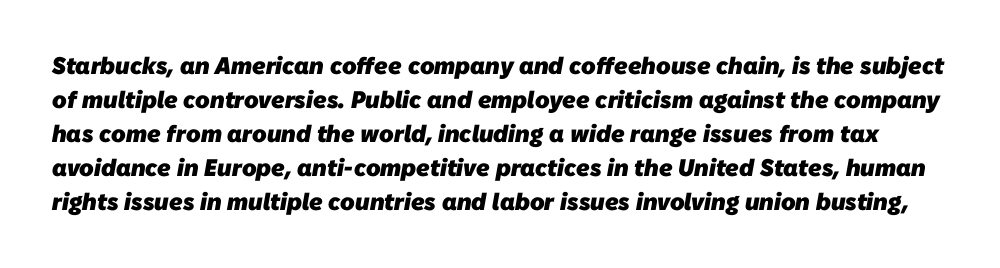
Q: Is the text bold? A: Yes.
Q: Is the text underlined? A: No.
Q: Is the spacing between letters normal or unusually wide? A: Normal.
Q: Is the spacing between lines tight, normal or loose? A: Normal.
